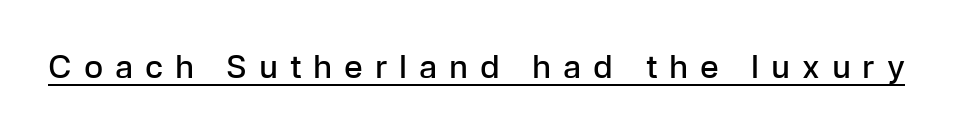
Q: Is the text bold? A: Semi-bold.
Q: Is the text italic (slanted)? A: No, it is upright.
Q: Is the typeface a serif or a sans-serif typeface? A: Sans-serif.
Q: Is the text underlined? A: Yes.
Q: Is the spacing between letters normal or unusually wide? A: Unusually wide.
Q: Width (condensed, normal, or wide)? A: Normal.
Q: Stroke contrast? A: Low.
Q: x-height? A: Medium.
Q: Monospaced? A: No.
